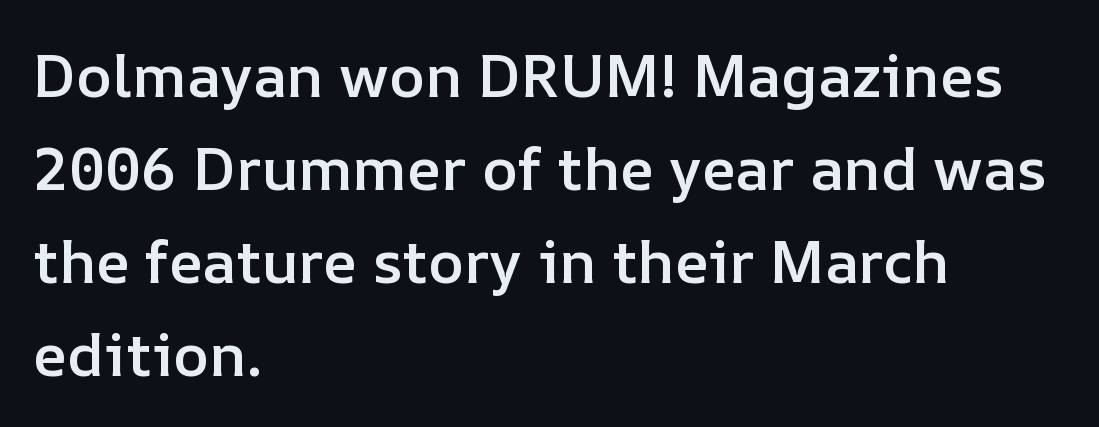
Q: Is the text bold? A: Semi-bold.
Q: Is the text italic (slanted)? A: No, it is upright.
Q: Is the text underlined? A: No.
Q: How is the paragraph aligned? A: Left-aligned.
Q: Is the spacing between letters normal or unusually wide? A: Normal.
Q: Is the spacing between lines tight, normal or loose? A: Normal.
Q: Width (condensed, normal, or wide)? A: Normal.
Q: Stroke contrast? A: Low.
Q: x-height? A: Medium.
Q: Monospaced? A: No.
